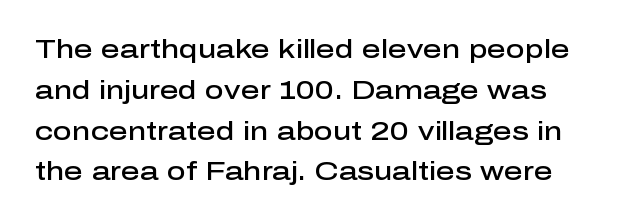
The image shows 26 px text type, upright; set normal line spacing (1.57x), normal letter spacing, not underlined.
